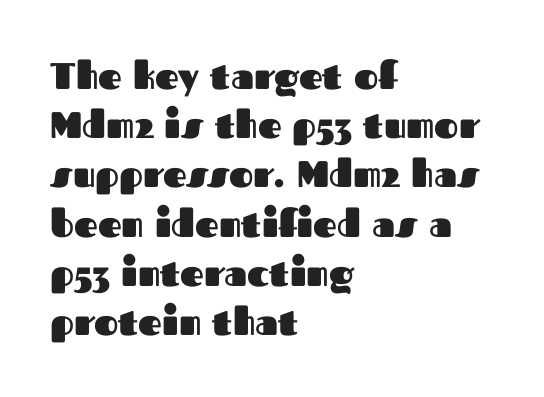
{"serif": "no", "italic": "no", "bold": "yes", "weight": "heavy", "width": "normal", "stroke_contrast": "medium", "x_height": "medium", "monospaced": "no", "underline": "no", "align": "left", "line_spacing": "normal", "line_spacing_ratio": 1.33, "letter_spacing": "normal", "letter_spacing_em": 0.0, "glyph_px": 37}
